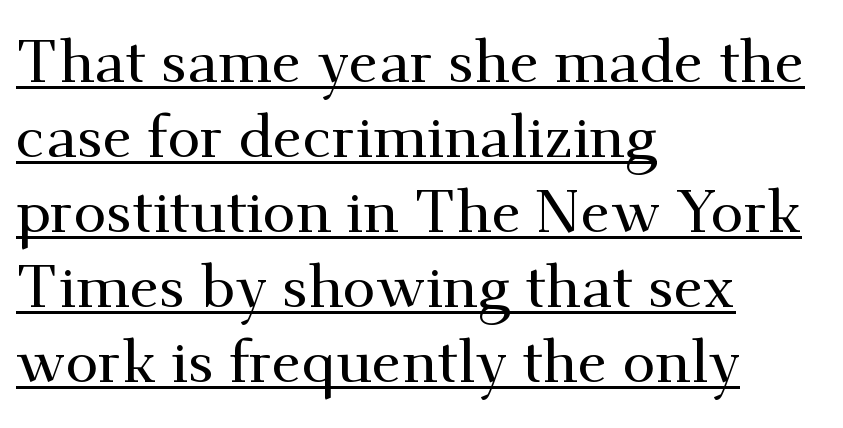
Every stem runs plumb, perpendicular to the baseline. Think of a printed novel: that variable character pitch is what you see here. Is the letter spacing exaggerated? No — it looks like the ordinary default. A continuous stroke trails under the words, as in a hyperlink. The characters display serif detailing at their extremities. The designer left line spacing at the default.
